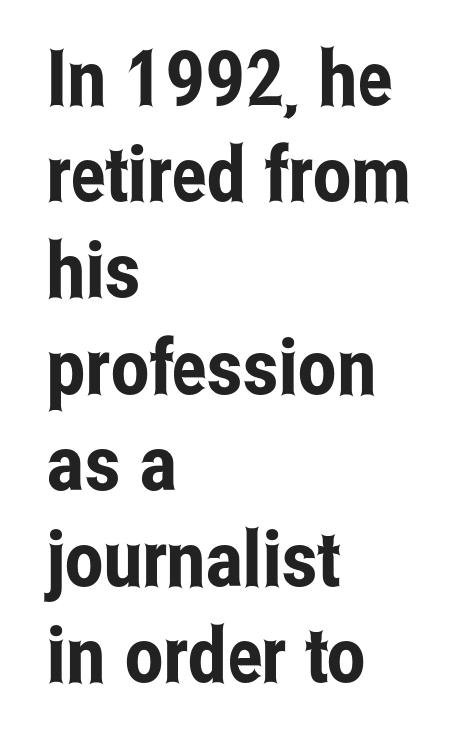
{"serif": "no", "italic": "no", "width": "condensed", "stroke_contrast": "low", "x_height": "medium", "monospaced": "no", "underline": "no", "align": "left", "line_spacing": "normal", "line_spacing_ratio": 1.25, "letter_spacing": "normal", "letter_spacing_em": 0.0, "glyph_px": 77}
